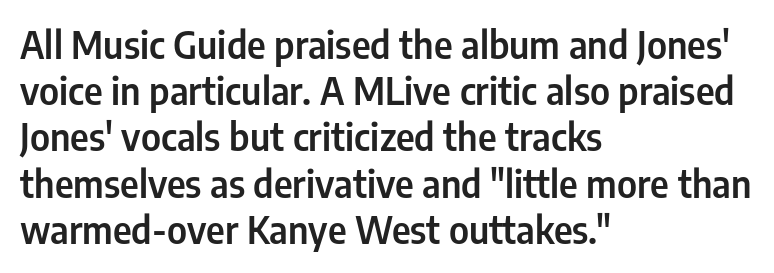
The image shows 37 px condensed sans-serif type, upright; set left-aligned, normal line spacing (1.25x), normal letter spacing, not underlined; low stroke contrast and a medium x-height.
